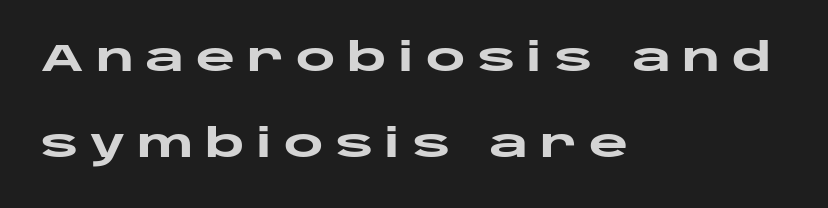
Q: Is the text bold? A: Yes.
Q: Is the text italic (slanted)? A: No, it is upright.
Q: Is the typeface a serif or a sans-serif typeface? A: Sans-serif.
Q: Is the text underlined? A: No.
Q: How is the paragraph aligned? A: Left-aligned.
Q: Is the spacing between letters normal or unusually wide? A: Unusually wide.
Q: Is the spacing between lines tight, normal or loose? A: Loose.
Q: Width (condensed, normal, or wide)? A: Wide.
Q: Stroke contrast? A: Low.
Q: x-height? A: Large.
Q: Monospaced? A: No.
